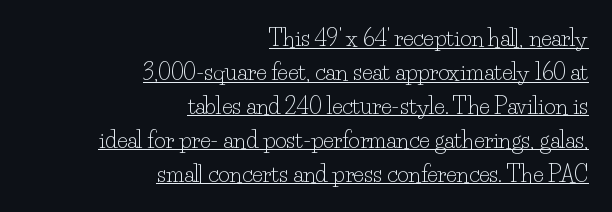
The image shows 22 px text type, upright; set right-aligned, normal line spacing (1.54x), normal letter spacing, underlined.
